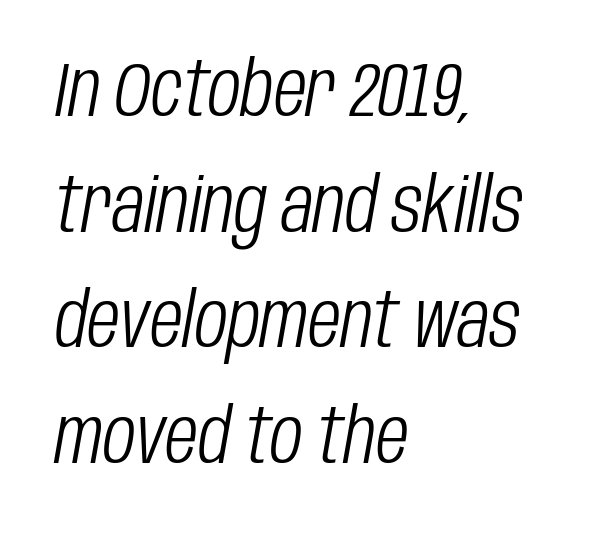
The rendering uses natural spacing where letterforms have individual widths. The typography opts for an oblique posture over an upright one. Vertical spacing — default. The glyphs are unaccompanied by any horizontal stroke below them. The rag falls on the right side of this text block. The rendering keeps characters at their native spacing.
